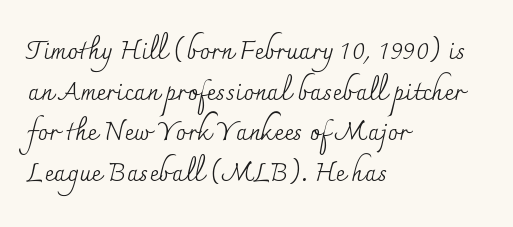
{"bold": "no", "underline": "no", "align": "left", "line_spacing": "normal", "line_spacing_ratio": 1.56, "letter_spacing": "normal", "letter_spacing_em": 0.0, "glyph_px": 26}
